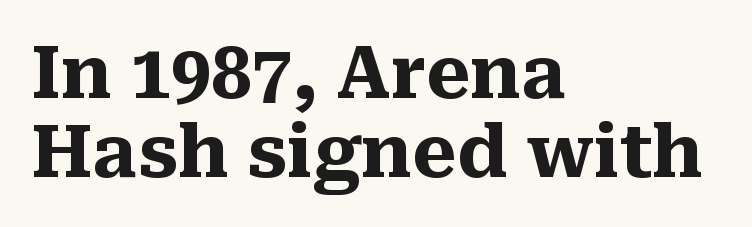
The image shows 72 px heavy serif type, upright; set left-aligned, tight line spacing (1.1x), normal letter spacing, not underlined; medium stroke contrast and a medium x-height.
